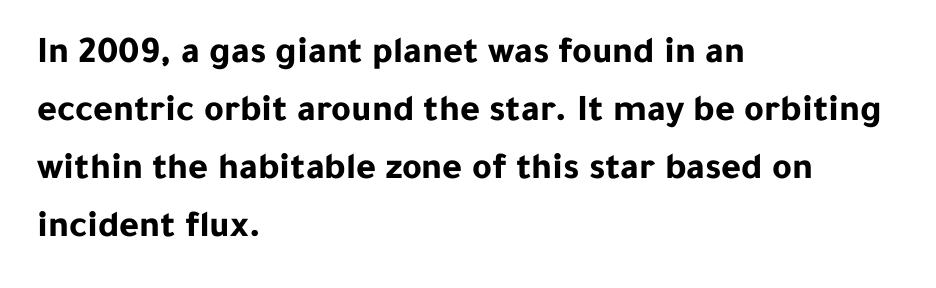
Q: Is the text bold? A: Yes.
Q: Is the text italic (slanted)? A: No, it is upright.
Q: Is the typeface a serif or a sans-serif typeface? A: Sans-serif.
Q: Is the text underlined? A: No.
Q: How is the paragraph aligned? A: Left-aligned.
Q: Is the spacing between letters normal or unusually wide? A: Normal.
Q: Is the spacing between lines tight, normal or loose? A: Normal.
Q: Width (condensed, normal, or wide)? A: Normal.
Q: Stroke contrast? A: Low.
Q: x-height? A: Medium.
Q: Monospaced? A: No.
